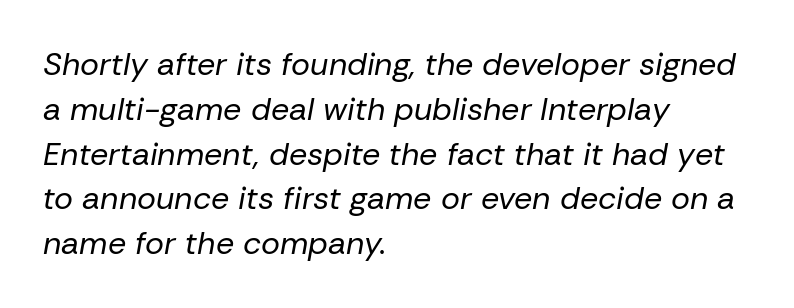
Baseline-to-baseline distance is the conventional proportion of letter height. You could not count columns in this text — the font is proportionally spaced. A light-to-regular cut is what we see here. Short note: letters normally spaced. The passage shown is not underscored anywhere.
